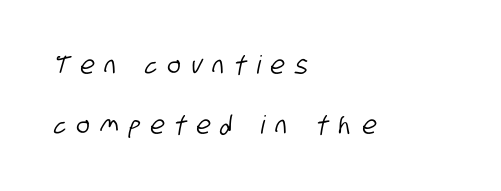
Visually the block forms a straight wall on the left and a jagged coastline on the right. Rows of type keep a wide berth in the vertical direction. Decoration check: the copy has no underline. Is the letter spacing exaggerated? Yes — the characters are pushed far apart.
